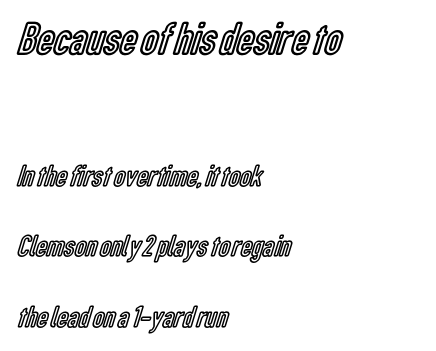
These lines are rendered in a variable-pitch font. Which margin do the lines hug? The left one — the right edge is uneven. The lines are spread far apart with generous leading.
